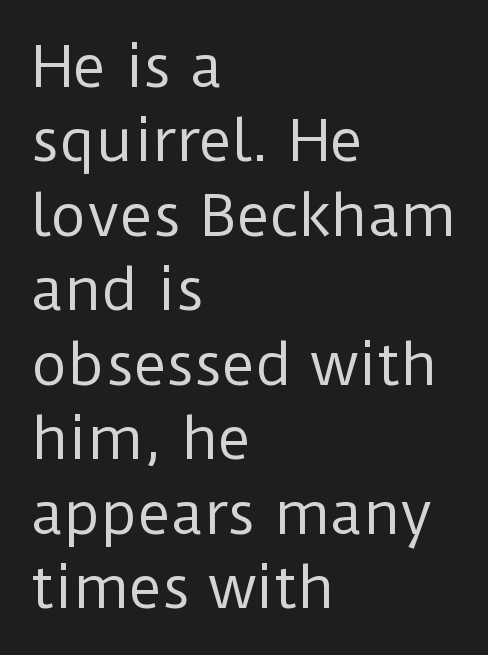
The image shows 56 px regular-weight sans-serif type, upright; set left-aligned, normal line spacing (1.33x), normal letter spacing, not underlined; low stroke contrast and a medium x-height.
